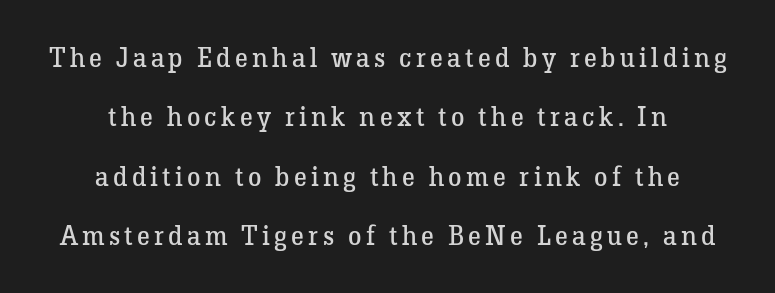
The image shows 27 px text type, upright; set centered, loose line spacing (2.2x), not underlined.
